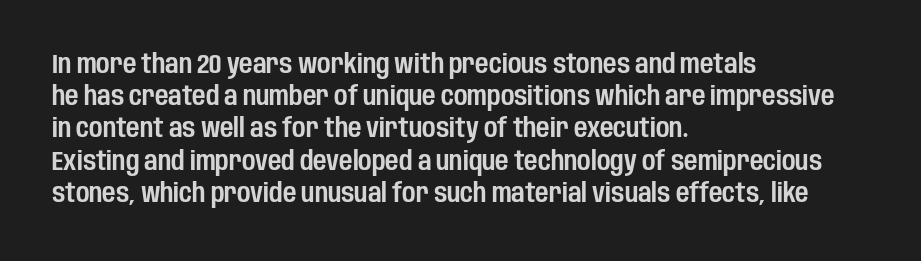
Q: Is the text italic (slanted)? A: No, it is upright.
Q: Is the text underlined? A: No.
Q: How is the paragraph aligned? A: Left-aligned.
Q: Is the spacing between letters normal or unusually wide? A: Normal.
